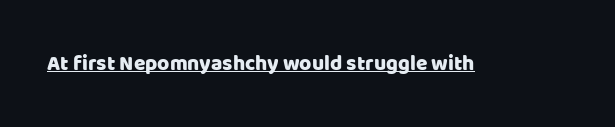
Students, note that the glyphs here touch the page at normal intervals. Does a line run under the words? Yes, clearly. Designer's note — italics off, roman on.
